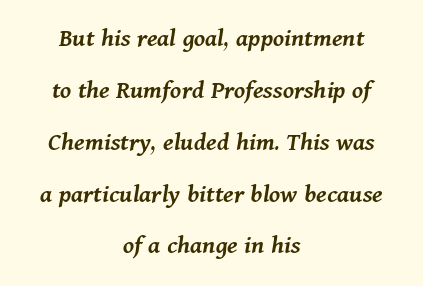
Q: Is the text bold? A: Semi-bold.
Q: Is the text italic (slanted)? A: Yes, it leans right by about 11 degrees.
Q: Is the text underlined? A: No.
Q: How is the paragraph aligned? A: Centered.
Q: Is the spacing between letters normal or unusually wide? A: Normal.
Q: Is the spacing between lines tight, normal or loose? A: Loose.
